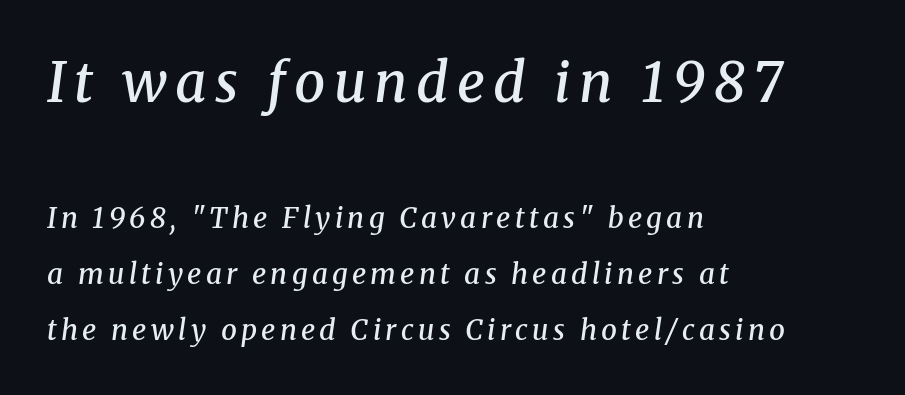
{"serif": "yes", "italic": "yes", "lean": "right", "slant_degrees": 8, "bold": "semi", "weight": "semibold", "width": "normal", "stroke_contrast": "medium", "x_height": "medium", "monospaced": "no", "underline": "no", "align": "left", "line_spacing": "loose", "line_spacing_ratio": 1.99, "larger_block": "first", "size_ratio": 1.96, "glyph_px": 55}
